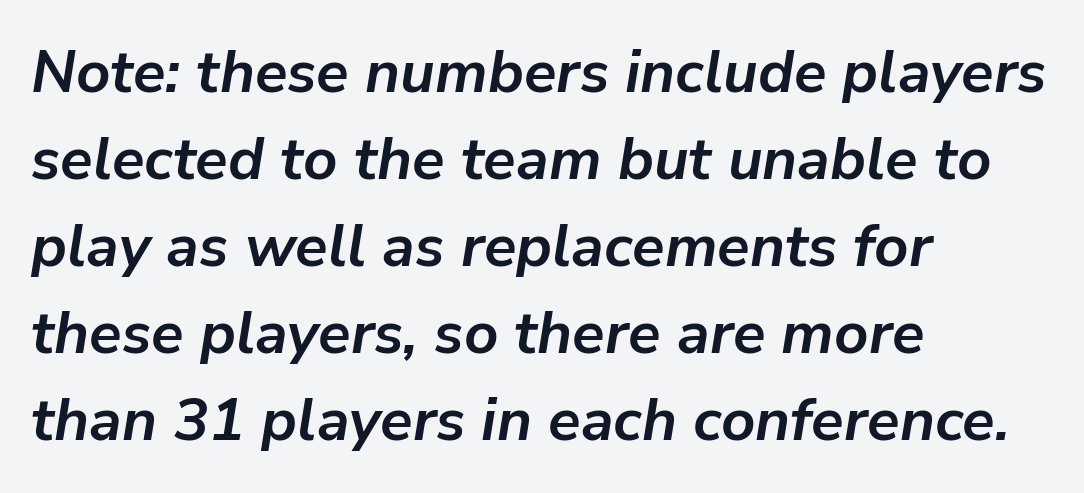
Q: Is the text bold? A: Yes.
Q: Is the text italic (slanted)? A: Yes, it leans right by about 9 degrees.
Q: Is the text underlined? A: No.
Q: How is the paragraph aligned? A: Left-aligned.
Q: Is the spacing between letters normal or unusually wide? A: Normal.
Q: Is the spacing between lines tight, normal or loose? A: Normal.
Q: Width (condensed, normal, or wide)? A: Normal.
Q: Stroke contrast? A: Low.
Q: x-height? A: Medium.
Q: Monospaced? A: No.
